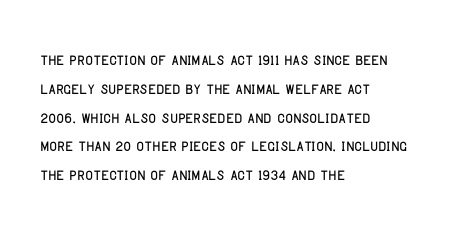
The compositor pushed each line to the left boundary. The strip under each line holds only bare page. When letters stand straight like this, we call the style roman or upright. Letter spacing: default. In terms of leading, this rendering sits right in the middle.
